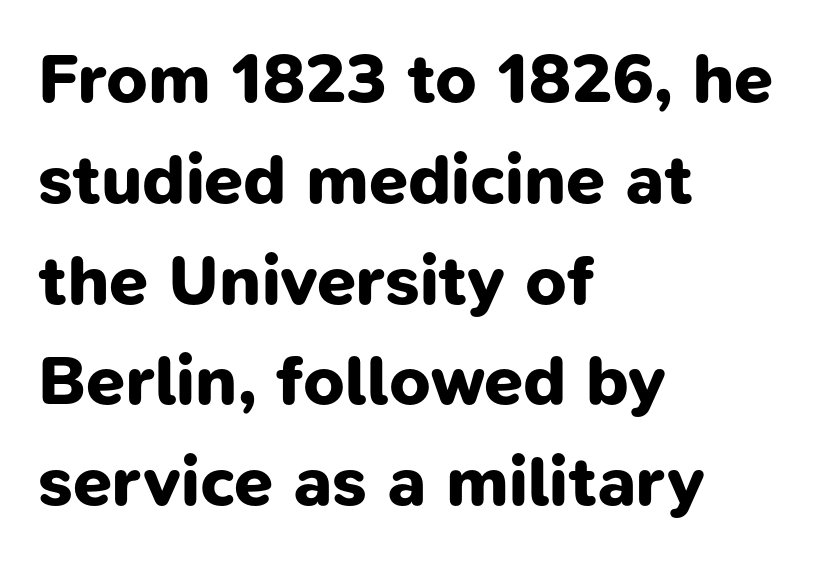
{"serif": "no", "bold": "yes", "weight": "bold", "width": "normal", "stroke_contrast": "low", "x_height": "medium", "monospaced": "no", "underline": "no", "align": "left", "line_spacing": "normal", "line_spacing_ratio": 1.44, "letter_spacing": "normal", "letter_spacing_em": 0.0, "glyph_px": 70}
